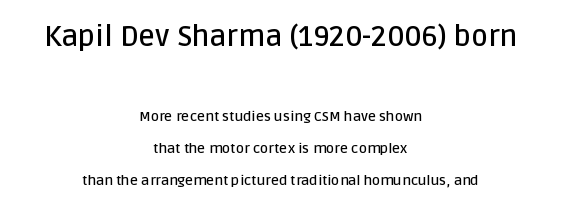
Q: Is the text bold? A: Semi-bold.
Q: Is the text italic (slanted)? A: No, it is upright.
Q: Is the typeface a serif or a sans-serif typeface? A: Sans-serif.
Q: Is the text underlined? A: No.
Q: How is the paragraph aligned? A: Centered.
Q: Is the spacing between letters normal or unusually wide? A: Normal.
Q: Is the spacing between lines tight, normal or loose? A: Loose.
Q: Which block of text is set in a larger size, the first (top) or the second (bottom)? A: The first (top) one.
Q: Width (condensed, normal, or wide)? A: Normal.
Q: Stroke contrast? A: Low.
Q: x-height? A: Large.
Q: Monospaced? A: No.
